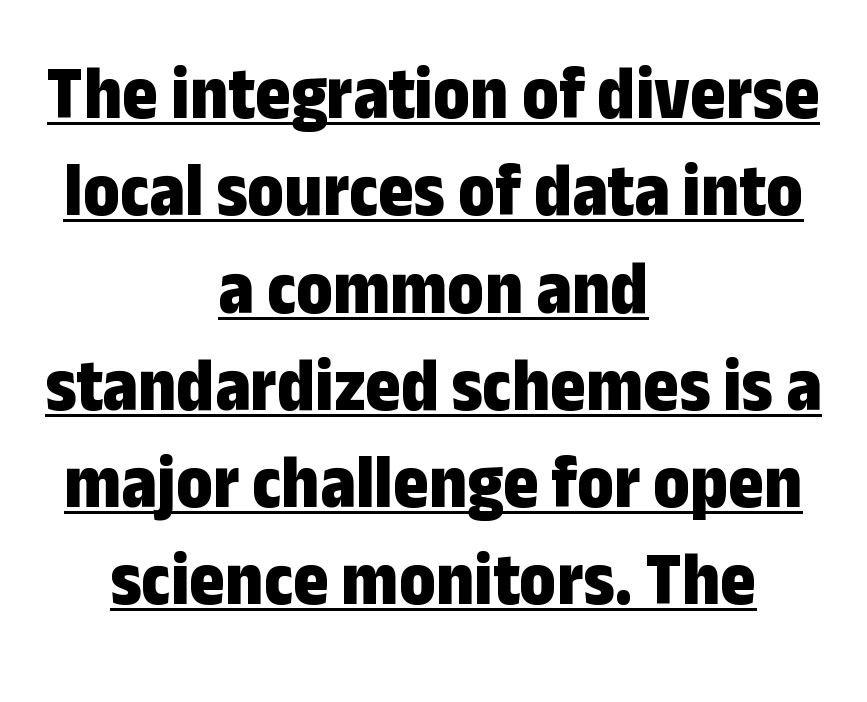
Q: Is the text bold? A: Yes.
Q: Is the text italic (slanted)? A: No, it is upright.
Q: Is the typeface a serif or a sans-serif typeface? A: Sans-serif.
Q: Is the text underlined? A: Yes.
Q: How is the paragraph aligned? A: Centered.
Q: Is the spacing between letters normal or unusually wide? A: Normal.
Q: Is the spacing between lines tight, normal or loose? A: Normal.
Q: Width (condensed, normal, or wide)? A: Condensed.
Q: Stroke contrast? A: Low.
Q: x-height? A: Medium.
Q: Monospaced? A: No.
